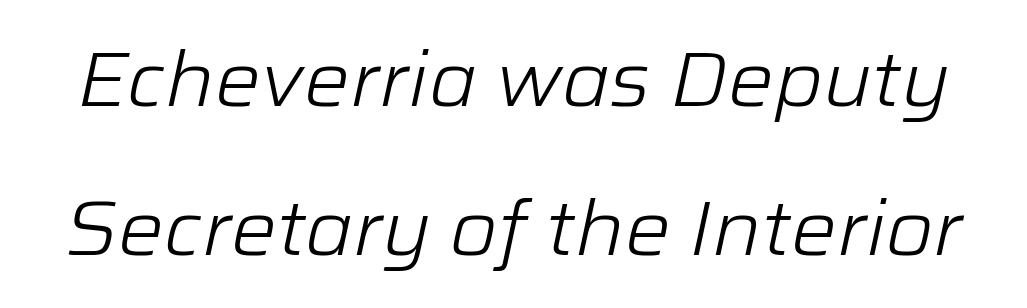
{"italic": "yes", "lean": "right", "slant_degrees": 12, "bold": "no", "weight": "light", "width": "normal", "stroke_contrast": "low", "x_height": "medium", "monospaced": "no", "underline": "no", "line_spacing": "loose", "line_spacing_ratio": 1.94, "letter_spacing": "normal", "letter_spacing_em": 0.0, "glyph_px": 77}
